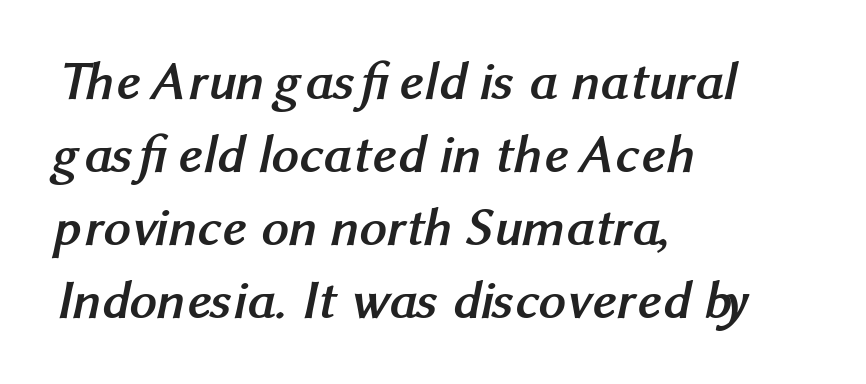
Does the copy run flush right? No — it runs flush left. Varying glyph widths throughout — classic text-font behaviour. Words float on clear page, feet unadorned. Students, this is bold: see how much ink each stroke carries.
